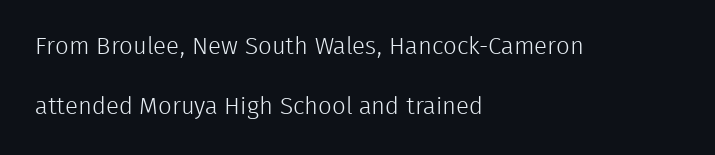
Q: Is the text bold? A: No.
Q: Is the text italic (slanted)? A: No, it is upright.
Q: Is the text underlined? A: No.
Q: How is the paragraph aligned? A: Left-aligned.
Q: Is the spacing between letters normal or unusually wide? A: Normal.
Q: Is the spacing between lines tight, normal or loose? A: Loose.
